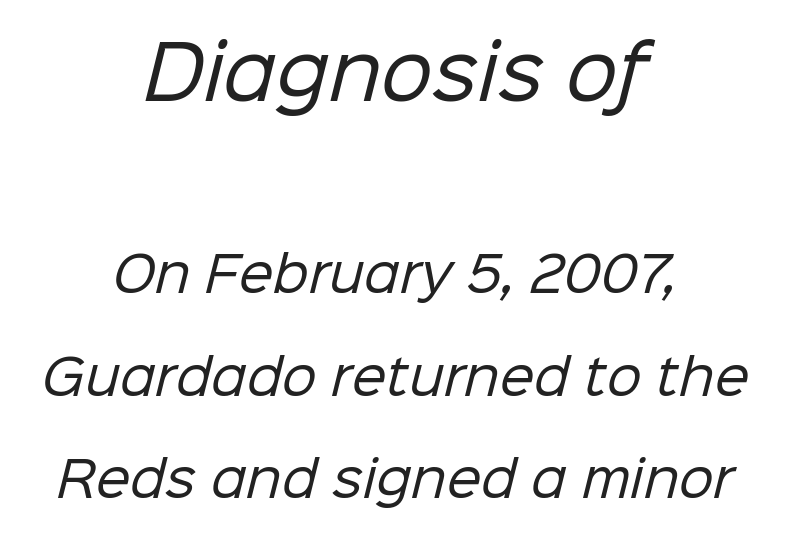
{"serif": "no", "bold": "no", "weight": "regular", "width": "normal", "stroke_contrast": "low", "x_height": "medium", "monospaced": "no", "underline": "no", "align": "center", "line_spacing": "loose", "line_spacing_ratio": 2.1, "letter_spacing": "normal", "letter_spacing_em": 0.0, "larger_block": "first", "size_ratio": 1.49, "glyph_px": 73}
